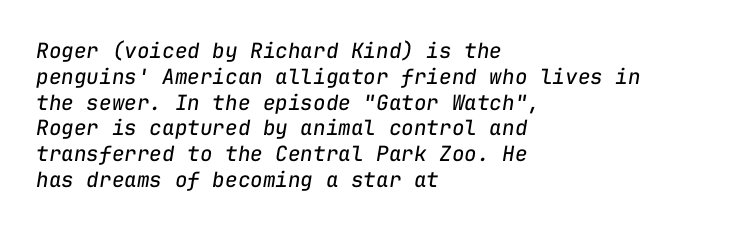
{"italic": "yes", "lean": "right", "slant_degrees": 9, "bold": "no", "underline": "no", "align": "left", "line_spacing_ratio": 1.23, "letter_spacing": "normal", "letter_spacing_em": 0.0, "glyph_px": 21}
